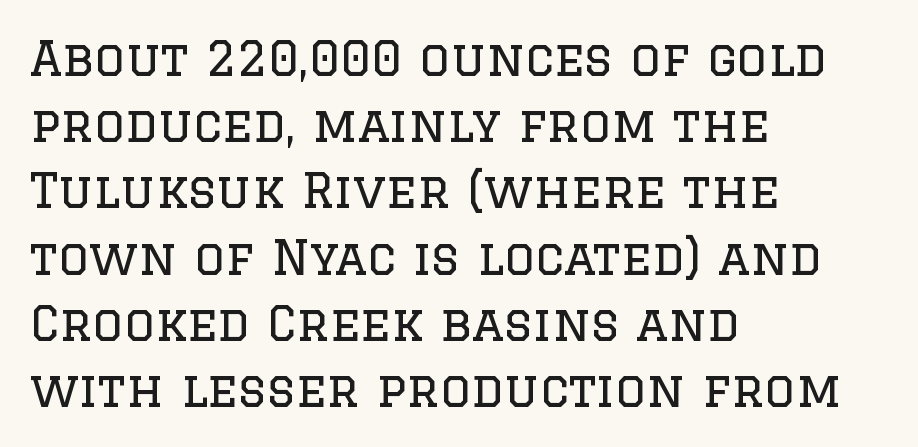
The image shows 48 px regular-weight serif type, upright; set left-aligned, normal line spacing (1.38x), normal letter spacing, not underlined; low stroke contrast and a large x-height.
